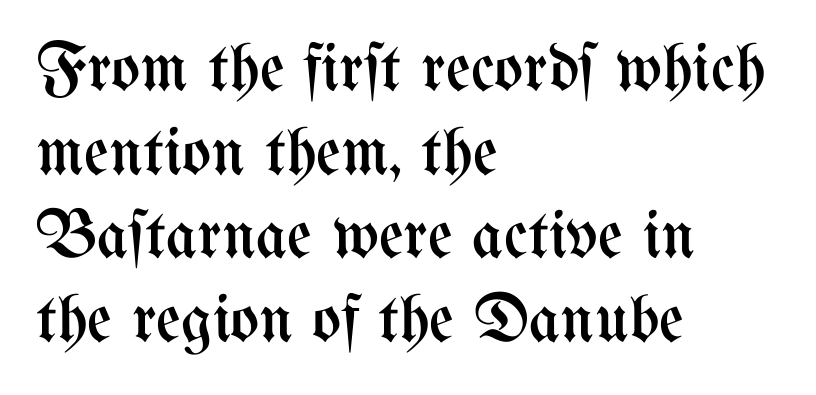
Note the varied advance widths — an 'i' is clearly narrower than an 'm'. A student would call this left alignment; a typographer would say flush left, rag right. This is not heavy type; no bold has been used. Spacing between characters is what you'd get straight out of the box. A typesetter would mark this as roman, not italic. A clean baseline with only descenders dipping below it.
